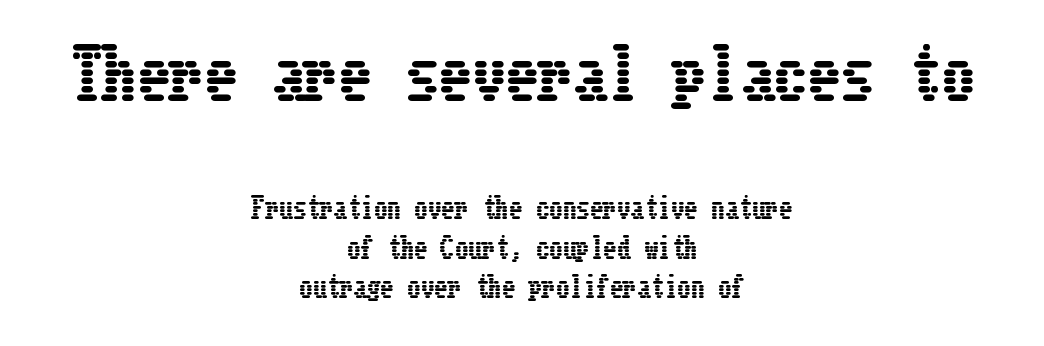
The image shows 67 px condensed type, upright; set centered, normal line spacing (1.47x), normal letter spacing, not underlined; the first (top) block is 2.48x larger; low stroke contrast and a medium x-height.
